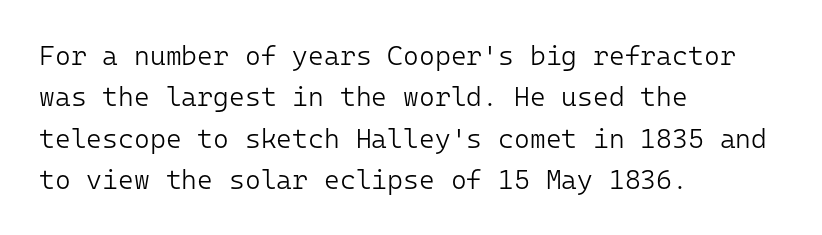
{"italic": "no", "bold": "no", "underline": "no", "align": "left", "line_spacing": "normal", "line_spacing_ratio": 1.53, "letter_spacing": "normal", "letter_spacing_em": 0.0, "glyph_px": 27}
